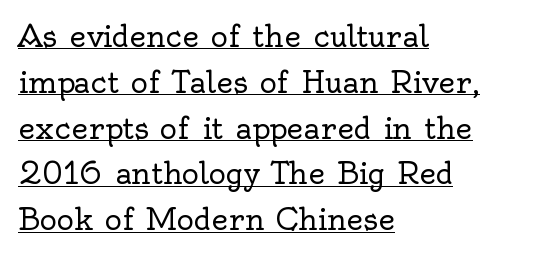
{"serif": "yes", "italic": "no", "bold": "no", "weight": "regular", "width": "normal", "x_height": "small", "monospaced": "no", "underline": "yes", "align": "left", "line_spacing": "normal", "line_spacing_ratio": 1.58, "letter_spacing": "normal", "letter_spacing_em": 0.0, "glyph_px": 29}
